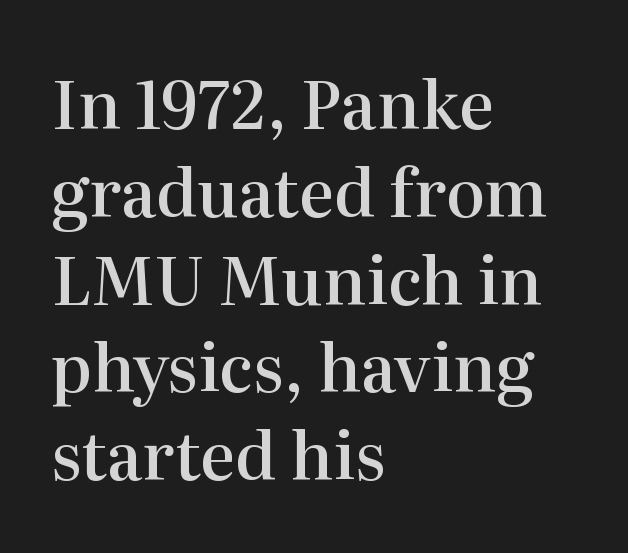
The image shows 66 px semibold serif type, upright; set left-aligned, normal line spacing (1.33x), normal letter spacing, not underlined; high stroke contrast and a medium x-height.
